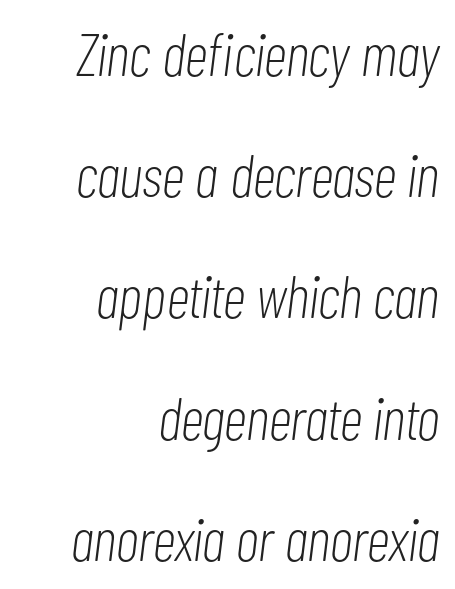
These glyphs show unthickened strokes, regular width or finer. The letters are slanted; this is an italic face. The block of text is sparse from top to bottom, with ample space between rows. Honestly, there is no underline to notice here at all.
